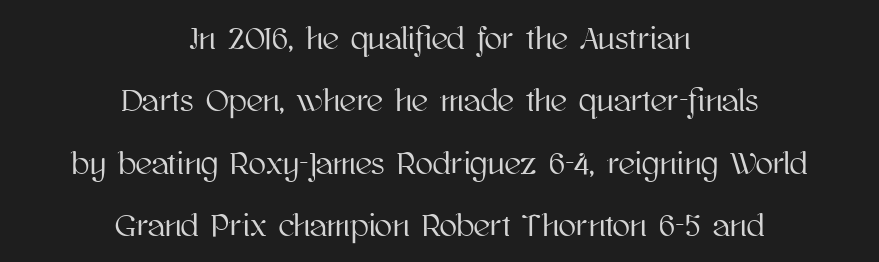
Do the characters align in a grid? No, the font is proportional. Every row of glyphs is offset so its center matches the block's center. Underline: absent. No italicization has been applied; the sample stays upright. Inter-character spacing is left at the font's built-in metrics. The designer dialed line spacing up above the default.
